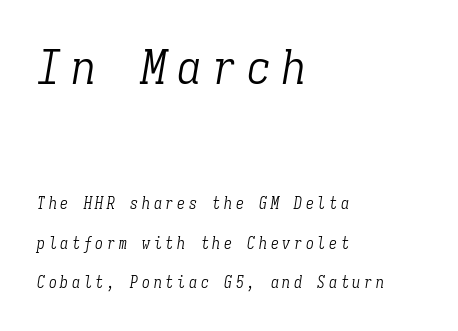
{"serif": "yes", "italic": "yes", "lean": "right", "slant_degrees": 9, "bold": "no", "weight": "light", "width": "condensed", "stroke_contrast": "low", "x_height": "medium", "monospaced": "yes", "underline": "no", "align": "left", "line_spacing": "loose", "line_spacing_ratio": 2.46, "letter_spacing": "wide", "letter_spacing_em": 0.23, "larger_block": "first", "size_ratio": 3.0, "glyph_px": 48}
